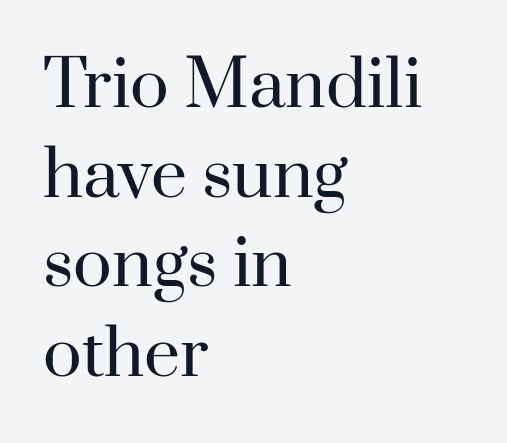
Q: Is the text bold? A: No.
Q: Is the text italic (slanted)? A: No, it is upright.
Q: Is the typeface a serif or a sans-serif typeface? A: Serif.
Q: Is the text underlined? A: No.
Q: How is the paragraph aligned? A: Left-aligned.
Q: Is the spacing between letters normal or unusually wide? A: Normal.
Q: Is the spacing between lines tight, normal or loose? A: Normal.
Q: Width (condensed, normal, or wide)? A: Normal.
Q: Stroke contrast? A: High.
Q: x-height? A: Small.
Q: Monospaced? A: No.
